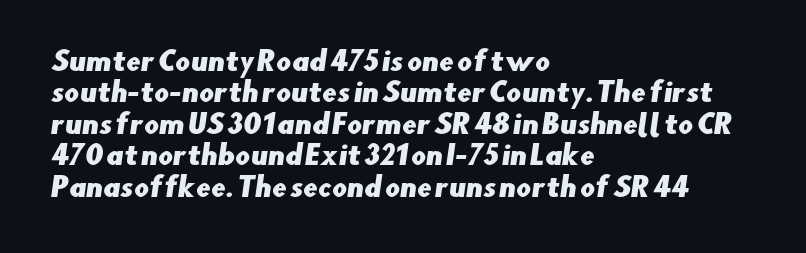
{"underline": "no", "align": "left", "line_spacing_ratio": 1.21, "letter_spacing": "normal", "letter_spacing_em": 0.0, "glyph_px": 26}
